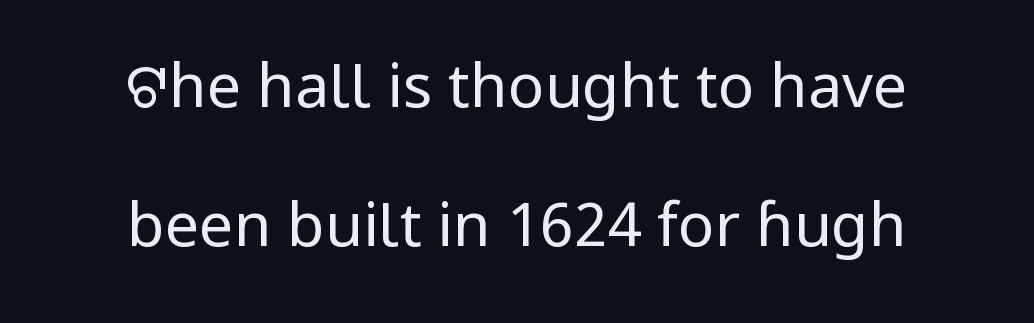
The image shows 61 px regular-weight sans-serif type, upright; set centered, loose line spacing (2.28x), normal letter spacing, not underlined; low stroke contrast and a medium x-height.
